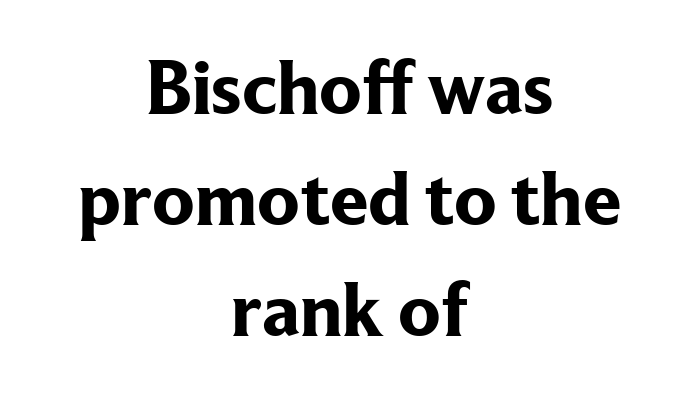
The strip under each line holds only bare page. Heavy-handed strokes throughout: this text is bold. Here the designer chose a conventional face with non-uniform glyph widths. Does extra space separate the letters? No, they use regular spacing.
